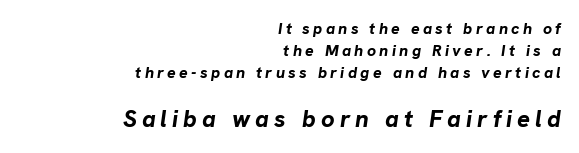
Italic? Definitely — the glyphs are oblique. Alignment: flush right. Reading top to bottom, the characters get bigger at the block break. This rendering features lettering with no underline. The rows are spaced the way most documents space them. This is heavy type, rendered in bold.
